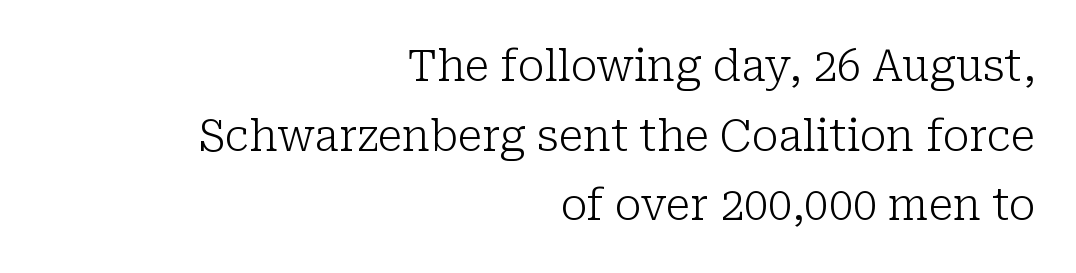
The image shows 43 px light serif type, upright; set right-aligned, normal line spacing (1.62x), normal letter spacing, not underlined; low stroke contrast and a medium x-height.
